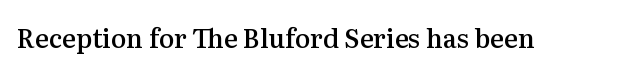
{"italic": "no", "bold": "semi", "underline": "no", "letter_spacing": "normal", "letter_spacing_em": 0.0, "glyph_px": 26}
